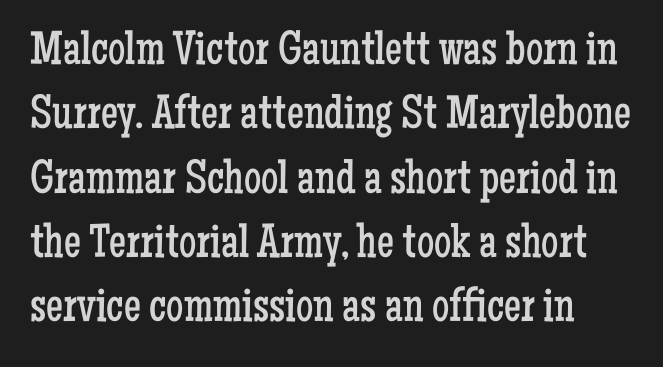
{"serif": "yes", "italic": "no", "bold": "no", "weight": "regular", "width": "condensed", "stroke_contrast": "low", "x_height": "medium", "monospaced": "no", "underline": "no", "line_spacing": "normal", "line_spacing_ratio": 1.34, "letter_spacing": "normal", "letter_spacing_em": 0.0, "glyph_px": 48}
